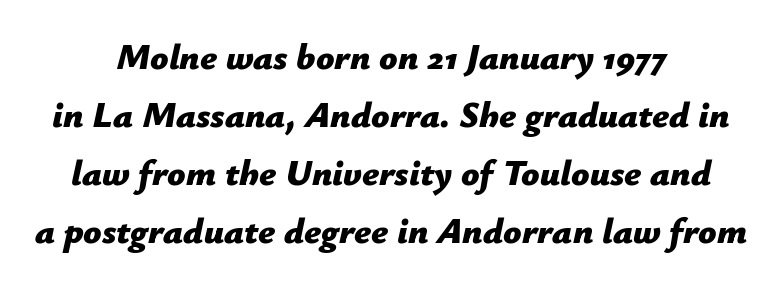
Q: Is the text bold? A: Yes.
Q: Is the text italic (slanted)? A: Yes, it leans right by about 12 degrees.
Q: Is the text underlined? A: No.
Q: How is the paragraph aligned? A: Centered.
Q: Is the spacing between letters normal or unusually wide? A: Normal.
Q: Is the spacing between lines tight, normal or loose? A: Normal.
Q: Width (condensed, normal, or wide)? A: Normal.
Q: Stroke contrast? A: Low.
Q: x-height? A: Medium.
Q: Monospaced? A: No.
